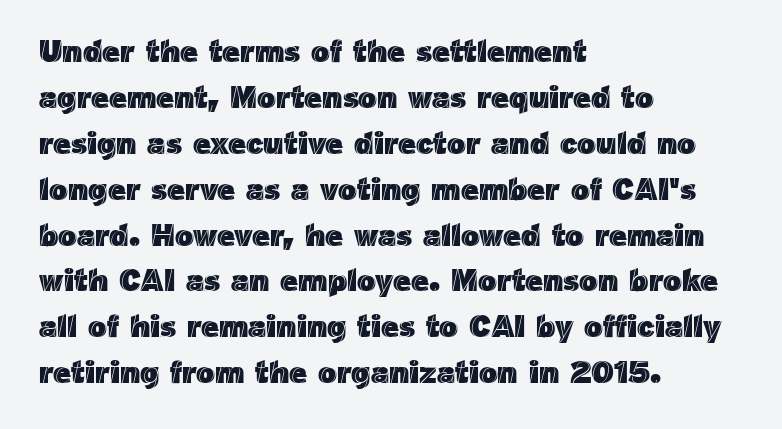
{"italic": "no", "width": "normal", "x_height": "medium", "monospaced": "no", "underline": "no", "align": "left", "line_spacing": "normal", "line_spacing_ratio": 1.48, "letter_spacing": "normal", "letter_spacing_em": 0.0, "glyph_px": 31}
